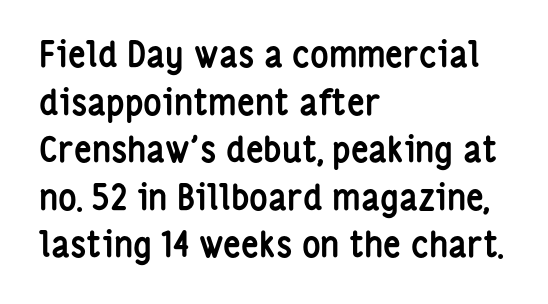
{"serif": "no", "italic": "no", "bold": "yes", "weight": "semibold", "width": "condensed", "stroke_contrast": "low", "x_height": "medium", "monospaced": "no", "underline": "no", "align": "left", "line_spacing": "normal", "line_spacing_ratio": 1.36, "letter_spacing": "normal", "letter_spacing_em": 0.0, "glyph_px": 35}
